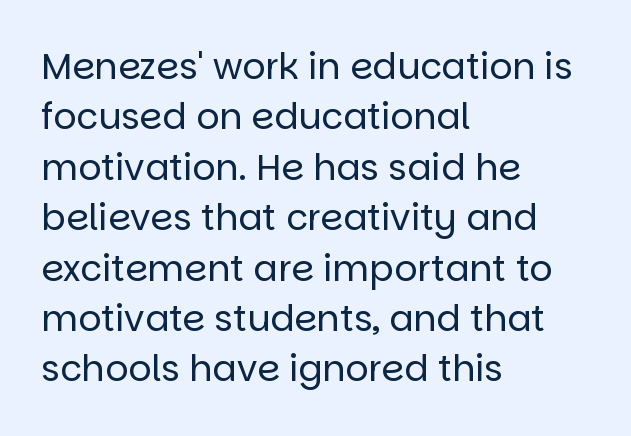
The image shows 36 px regular-weight sans-serif type, upright; set left-aligned, normal line spacing (1.4x), normal letter spacing, not underlined; low stroke contrast and a large x-height.
